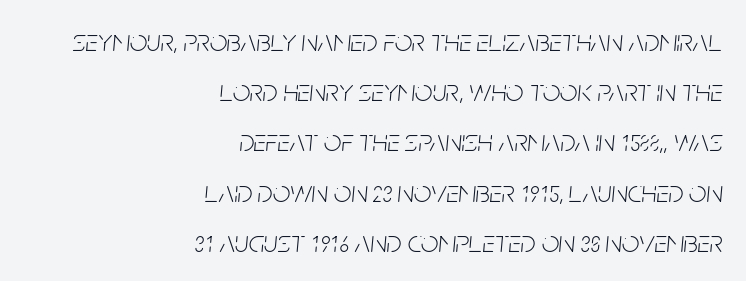
Interline gaps are of average width in this sample. The typesetter chose a ragged-left arrangement here. Rendered with sloped, italic letterforms. Think of a printed novel: that variable character pitch is what you see here.
